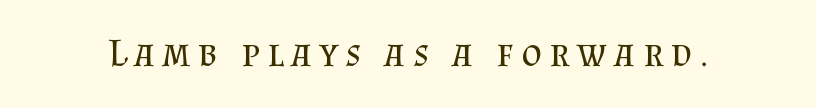
The image shows 39 px regular-weight serif type, upright; set unusually wide letter spacing (+0.2 em), not underlined; medium stroke contrast and a small x-height.
